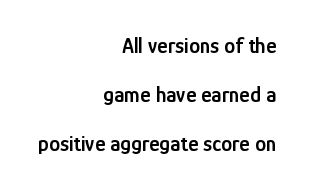
The image shows 22 px text type, upright; set right-aligned, loose line spacing (2.22x), normal letter spacing, not underlined.
